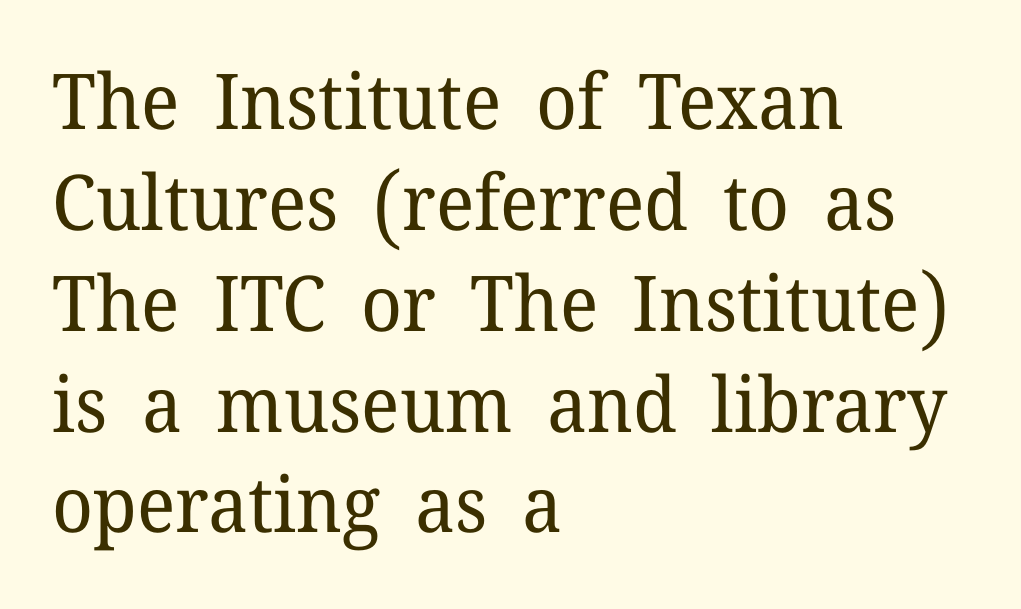
Letter spacing: default. All the whitespace from short lines collects on the right. The foot of each line stays bare and open. The space between consecutive lines is moderate.
